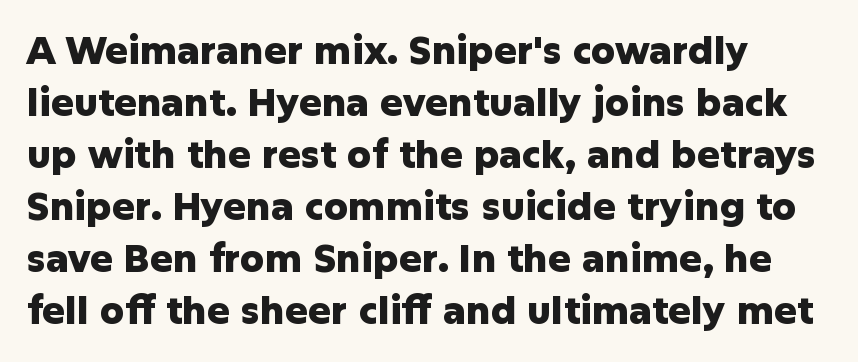
The image shows 38 px heavy sans-serif type, upright; set left-aligned, normal line spacing (1.37x), normal letter spacing, not underlined; low stroke contrast and a medium x-height.
